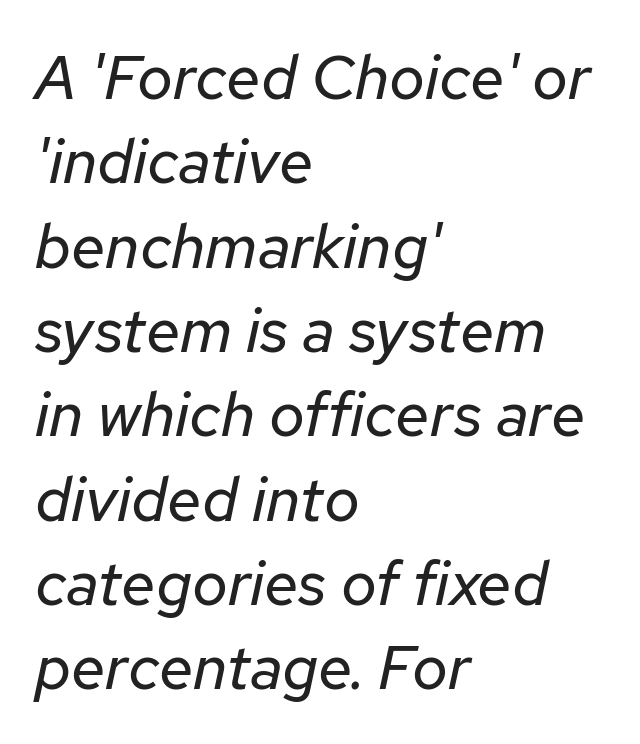
The image shows 62 px regular-weight type, italic (leaning right); set left-aligned, normal line spacing (1.36x), normal letter spacing, not underlined; low stroke contrast and a medium x-height.
